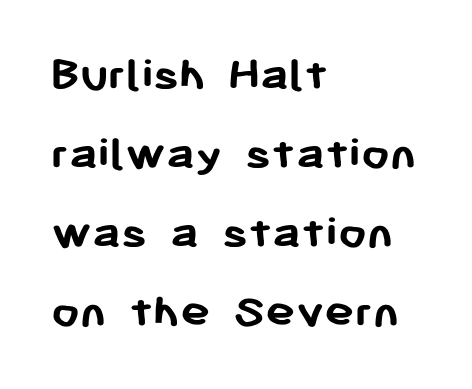
The image shows 50 px semibold sans-serif type, upright; set left-aligned, normal line spacing (1.58x), normal letter spacing, not underlined; low stroke contrast and a medium x-height.
